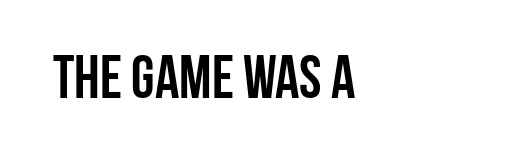
The image shows 60 px semibold, condensed sans-serif type, upright; set normal letter spacing, not underlined; low stroke contrast and a large x-height.
